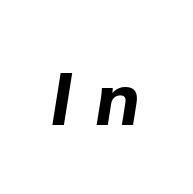
Q: Is the text bold? A: Yes.
Q: Is the text italic (slanted)? A: Yes, it leans right by about 9 degrees.
Q: Is the text underlined? A: No.
Q: Is the spacing between letters normal or unusually wide? A: Unusually wide.
Q: Width (condensed, normal, or wide)? A: Normal.
Q: Stroke contrast? A: Low.
Q: x-height? A: Medium.
Q: Monospaced? A: No.
